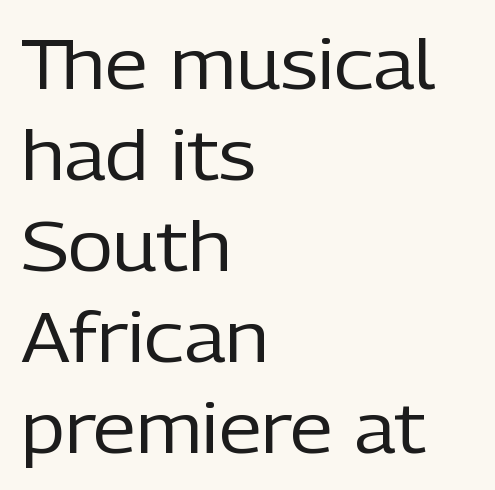
The face used here is proportionally spaced, like ordinary book or web type. This reads as an unemphasized weight, regular at the heaviest. One-word summary of the alignment: left. Does extra space separate the letters? No, they use regular spacing. Classification — sans serif.
